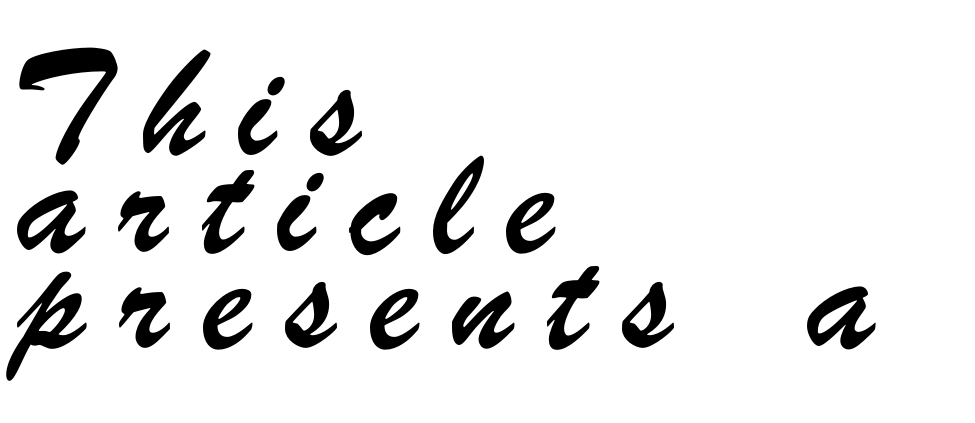
The characters display no serif detailing; their extremities are plain. These lines are set flush left with a ragged right edge. The string is rendered with underlining switched off. The rendering uses a moderate line-height, typical for paragraphs.
